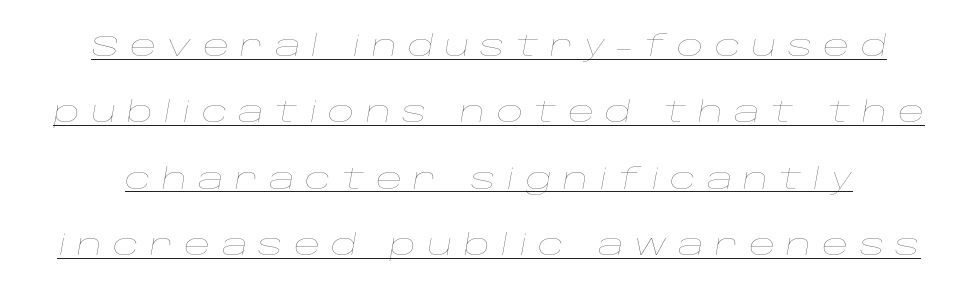
{"italic": "yes", "lean": "right", "slant_degrees": 10, "bold": "no", "weight": "thin", "width": "wide", "stroke_contrast": "low", "x_height": "large", "monospaced": "no", "underline": "yes", "line_spacing": "loose", "line_spacing_ratio": 2.29, "letter_spacing": "wide", "letter_spacing_em": 0.37, "glyph_px": 29}
